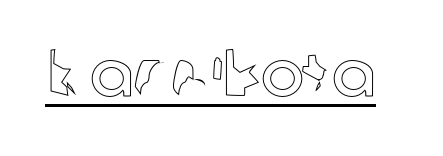
The image shows 65 px text type, upright; set normal letter spacing, underlined; a medium x-height.
